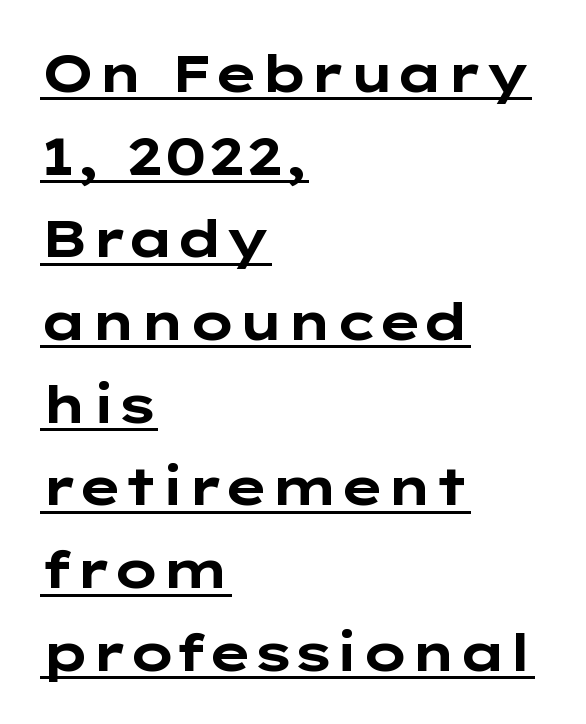
Q: Is the text bold? A: Yes.
Q: Is the text italic (slanted)? A: No, it is upright.
Q: Is the typeface a serif or a sans-serif typeface? A: Sans-serif.
Q: Is the text underlined? A: Yes.
Q: How is the paragraph aligned? A: Left-aligned.
Q: Is the spacing between letters normal or unusually wide? A: Normal.
Q: Is the spacing between lines tight, normal or loose? A: Normal.
Q: Width (condensed, normal, or wide)? A: Wide.
Q: Stroke contrast? A: Low.
Q: x-height? A: Medium.
Q: Monospaced? A: No.
